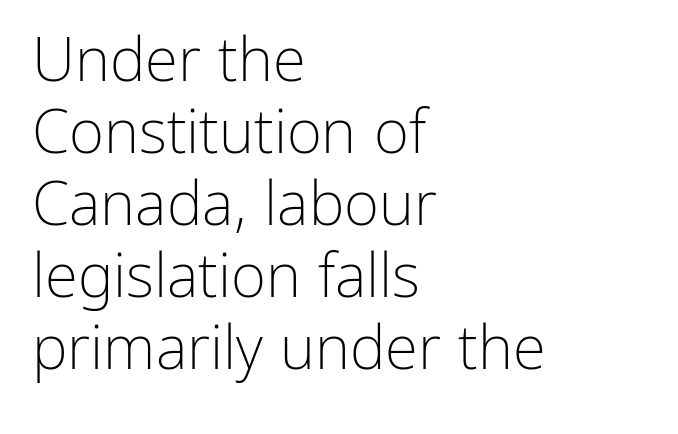
The image shows 60 px light sans-serif type, upright; set left-aligned, line spacing 1.2x, normal letter spacing, not underlined; low stroke contrast and a medium x-height.
